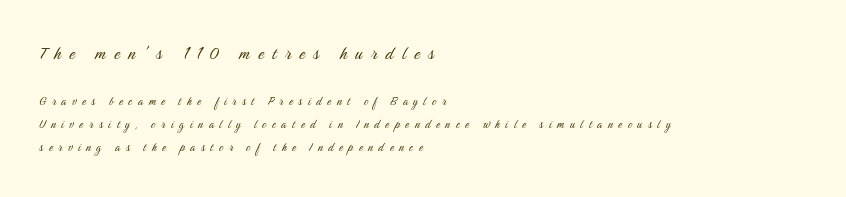
The image shows 21 px text type; set left-aligned, normal line spacing (1.66x), unusually wide letter spacing (+0.4 em), not underlined; the first (top) block is 1.5x larger.
